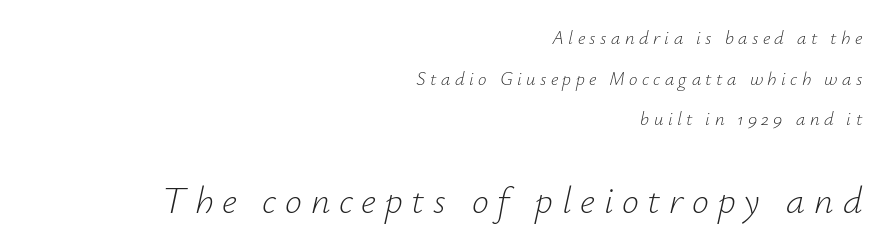
The image shows 38 px light type, italic (leaning right); set right-aligned, loose line spacing (2.14x), unusually wide letter spacing (+0.23 em), not underlined; the second (bottom) block is 2.0x larger; low stroke contrast and a small x-height.
